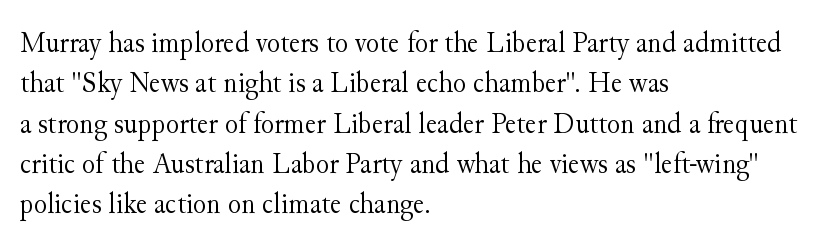
Q: Is the text bold? A: No.
Q: Is the text italic (slanted)? A: No, it is upright.
Q: Is the typeface a serif or a sans-serif typeface? A: Serif.
Q: Is the text underlined? A: No.
Q: How is the paragraph aligned? A: Left-aligned.
Q: Is the spacing between letters normal or unusually wide? A: Normal.
Q: Is the spacing between lines tight, normal or loose? A: Normal.
Q: Width (condensed, normal, or wide)? A: Normal.
Q: Stroke contrast? A: Medium.
Q: x-height? A: Small.
Q: Monospaced? A: No.
